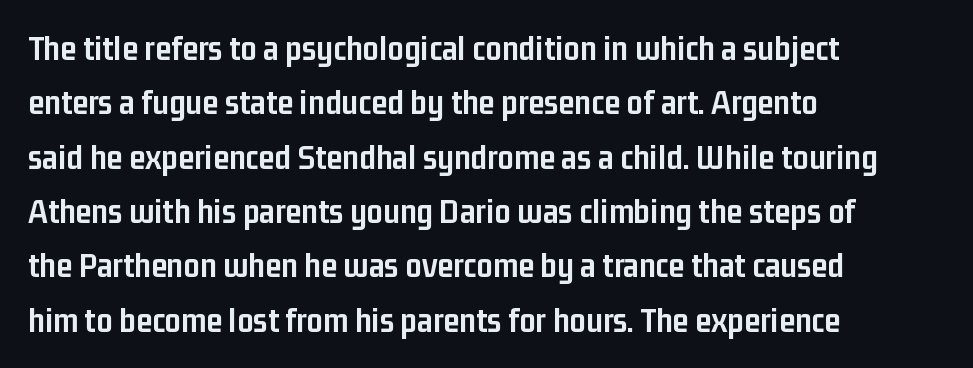
The image shows 36 px semibold, condensed sans-serif type, upright; set left-aligned, normal line spacing (1.51x), normal letter spacing, not underlined; low stroke contrast and a medium x-height.
